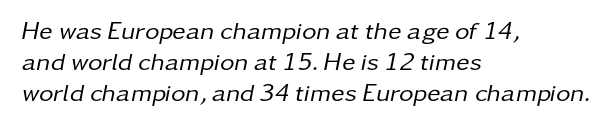
Tracking value appears to be zero — textbook default spacing. Quick note: underline off. The passage shown stacks its lines at a standard gap. The font's italic variant was chosen for this text. The text block is weighted toward the left margin, trailing off unevenly rightward. Each stroke keeps to a modest, everyday thickness or less.
